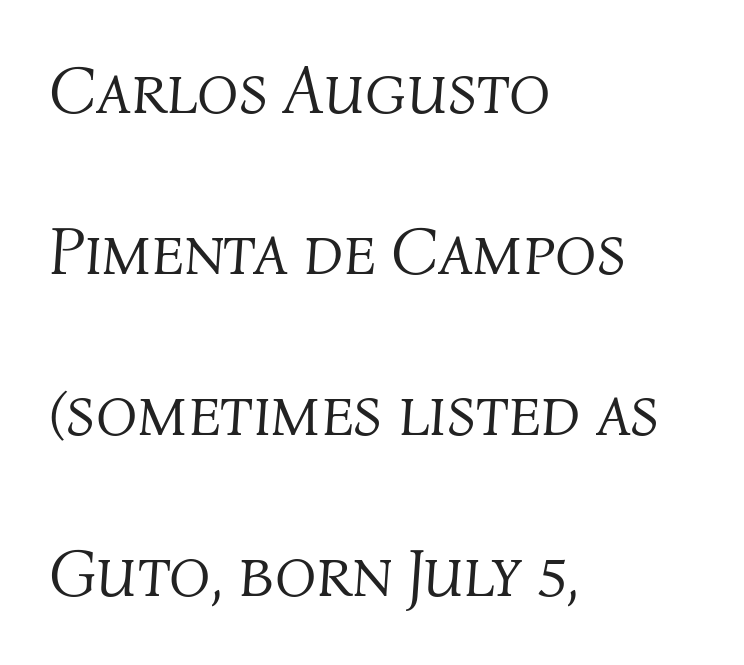
The image shows 68 px light type, italic (leaning right); set left-aligned, loose line spacing (2.37x), normal letter spacing, not underlined; medium stroke contrast and a medium x-height.
